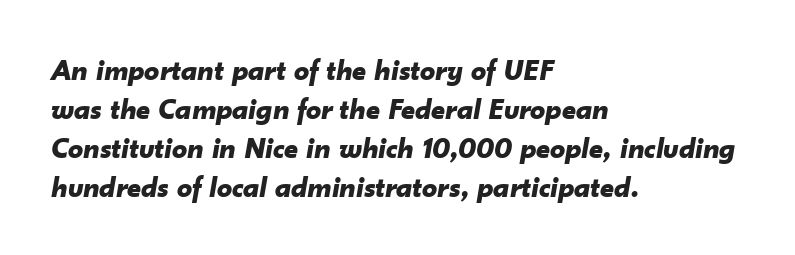
{"italic": "yes", "lean": "right", "slant_degrees": 10, "bold": "yes", "weight": "bold", "width": "normal", "stroke_contrast": "low", "x_height": "small", "monospaced": "no", "underline": "no", "align": "left", "line_spacing": "normal", "line_spacing_ratio": 1.3, "letter_spacing": "normal", "letter_spacing_em": 0.0, "glyph_px": 30}
